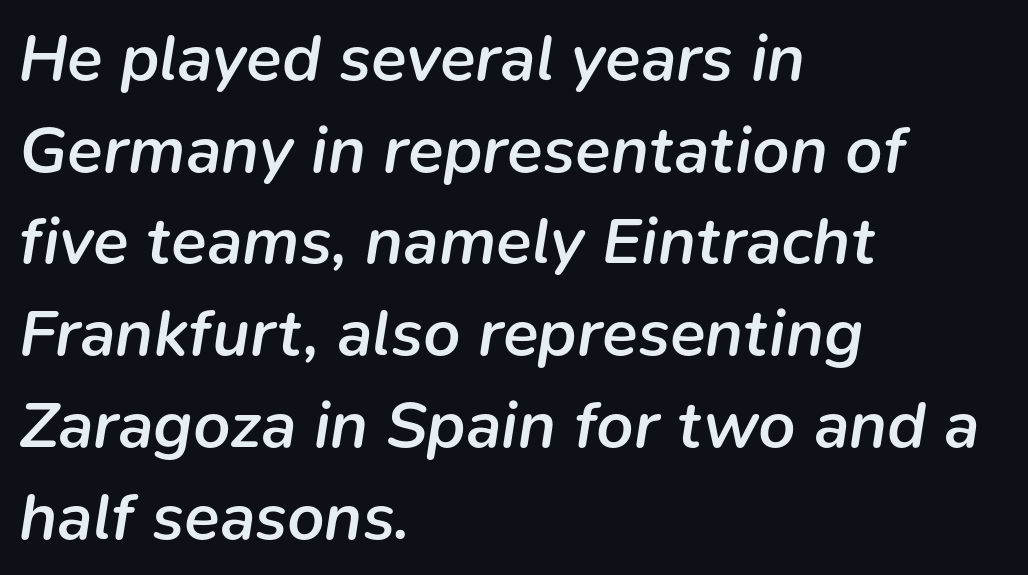
Q: Is the text bold? A: Semi-bold.
Q: Is the text italic (slanted)? A: Yes, it leans right by about 9 degrees.
Q: Is the text underlined? A: No.
Q: How is the paragraph aligned? A: Left-aligned.
Q: Is the spacing between letters normal or unusually wide? A: Normal.
Q: Is the spacing between lines tight, normal or loose? A: Normal.
Q: Width (condensed, normal, or wide)? A: Normal.
Q: Stroke contrast? A: Low.
Q: x-height? A: Medium.
Q: Monospaced? A: No.
